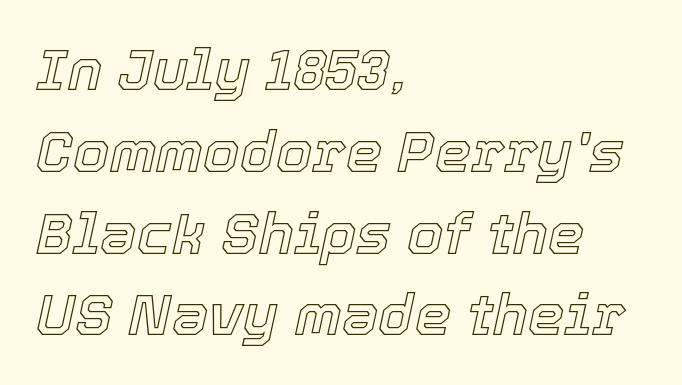
The passage shown stacks its lines at a standard gap. Glance below the letters and you will spot only blank space. Would a proofreader flag this as italicized? Yes. The setting favours the left margin, as ordinary paragraphs usually do.
